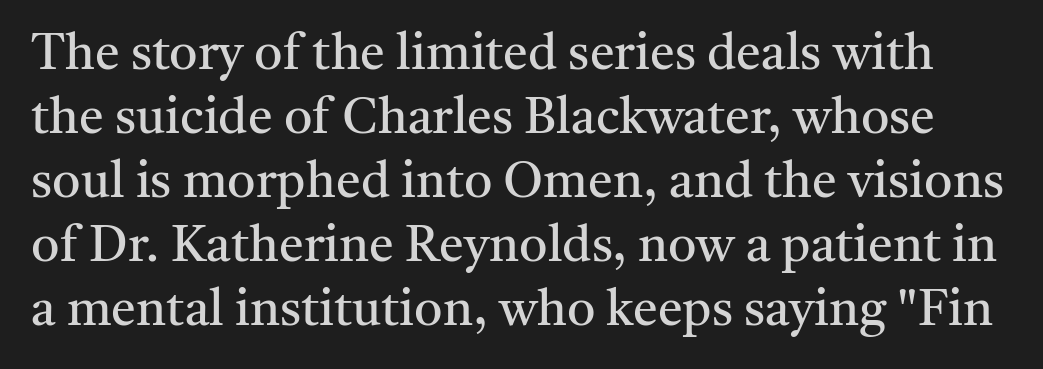
Each letter keeps its own natural width here, so spacing adapts to shape. A light-to-regular cut is what we see here. Descenders hang freely into open space. The glyphs in this specimen are seriffed. What's the leading like? Ordinary, nothing unusual. A typesetter would call this zero additional tracking.
